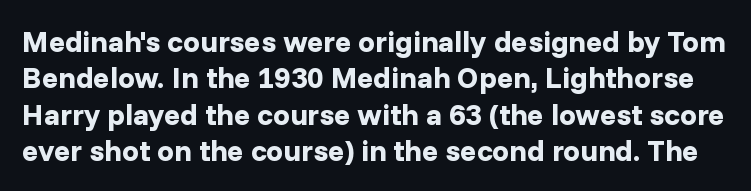
{"serif": "no", "italic": "no", "bold": "yes", "weight": "bold", "width": "normal", "stroke_contrast": "low", "x_height": "medium", "monospaced": "no", "underline": "no", "line_spacing_ratio": 1.21, "letter_spacing": "normal", "letter_spacing_em": 0.0, "glyph_px": 30}
